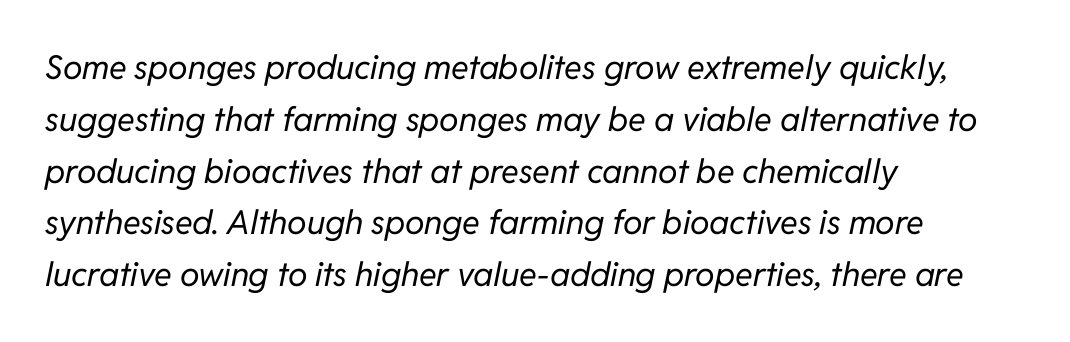
Q: Is the text bold? A: No.
Q: Is the text italic (slanted)? A: Yes, it leans right by about 11 degrees.
Q: Is the text underlined? A: No.
Q: How is the paragraph aligned? A: Left-aligned.
Q: Is the spacing between letters normal or unusually wide? A: Normal.
Q: Is the spacing between lines tight, normal or loose? A: Normal.
Q: Width (condensed, normal, or wide)? A: Normal.
Q: Stroke contrast? A: Low.
Q: x-height? A: Medium.
Q: Monospaced? A: No.
